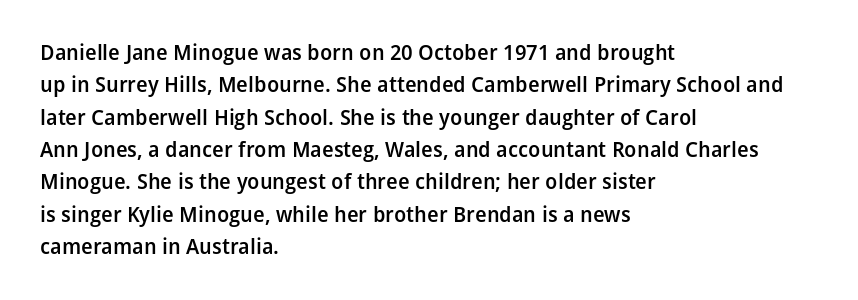
The image shows 21 px text type, upright; set left-aligned, normal line spacing (1.54x), normal letter spacing, not underlined.
